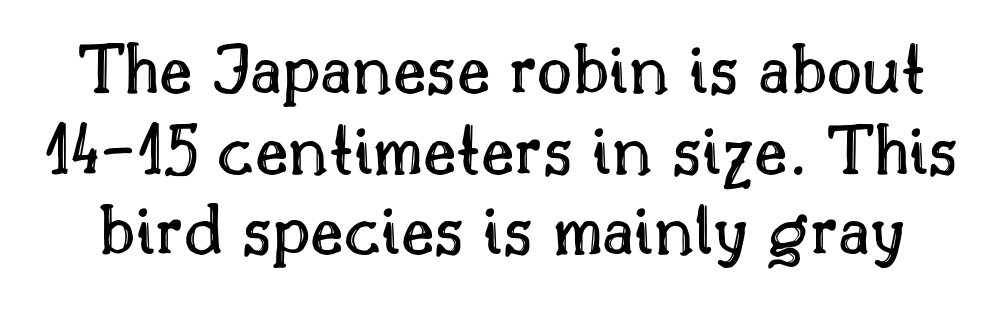
The image shows 76 px text type, upright; set tight line spacing (1.06x), normal letter spacing, not underlined; a small x-height.
